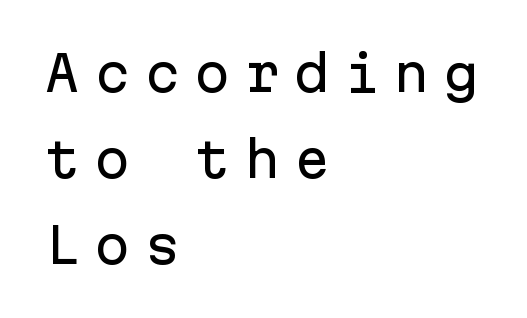
Is the letter spacing exaggerated? Yes — the characters are pushed far apart. Clear beneath every line of the passage. A typesetter would mark this as roman, not italic. Notice how the passage keeps a crisp vertical edge on the left only. Looks like terminal output: every glyph gets an equal slot. The designer went with a sans here, leaving each stem footless.
